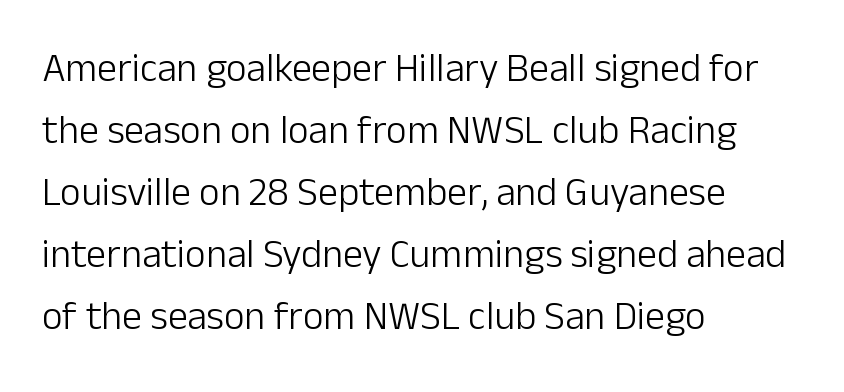
{"serif": "no", "italic": "no", "bold": "no", "weight": "light", "width": "normal", "stroke_contrast": "low", "x_height": "medium", "monospaced": "no", "underline": "no", "align": "left", "line_spacing": "normal", "line_spacing_ratio": 1.55, "letter_spacing": "normal", "letter_spacing_em": 0.0, "glyph_px": 40}
